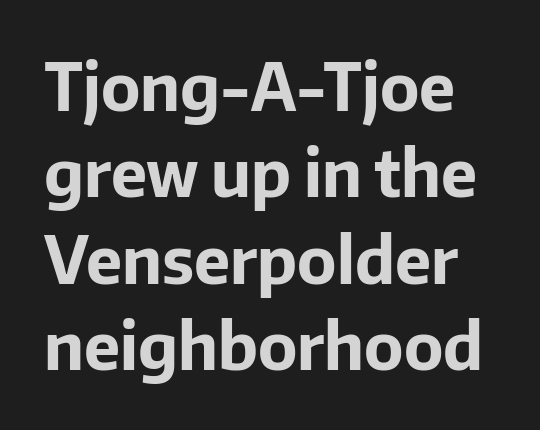
The image shows 65 px bold sans-serif type, upright; set normal line spacing (1.33x), normal letter spacing, not underlined; low stroke contrast and a medium x-height.
